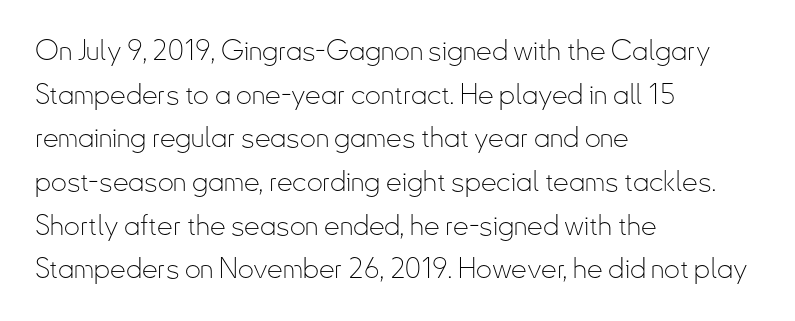
{"serif": "no", "italic": "no", "bold": "no", "weight": "thin", "width": "condensed", "stroke_contrast": "low", "x_height": "small", "monospaced": "no", "underline": "no", "align": "left", "line_spacing": "normal", "line_spacing_ratio": 1.56, "letter_spacing": "normal", "letter_spacing_em": 0.0, "glyph_px": 28}
